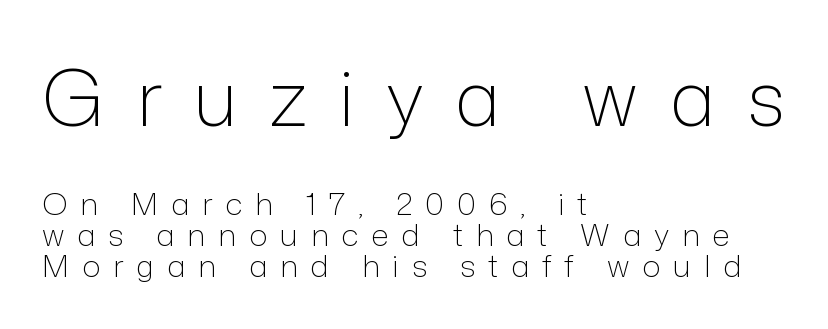
Q: Is the text bold? A: No.
Q: Is the text italic (slanted)? A: No, it is upright.
Q: Is the typeface a serif or a sans-serif typeface? A: Sans-serif.
Q: Is the text underlined? A: No.
Q: How is the paragraph aligned? A: Left-aligned.
Q: Is the spacing between letters normal or unusually wide? A: Unusually wide.
Q: Is the spacing between lines tight, normal or loose? A: Tight.
Q: Which block of text is set in a larger size, the first (top) or the second (bottom)? A: The first (top) one.
Q: Width (condensed, normal, or wide)? A: Normal.
Q: Stroke contrast? A: Low.
Q: x-height? A: Medium.
Q: Monospaced? A: No.
